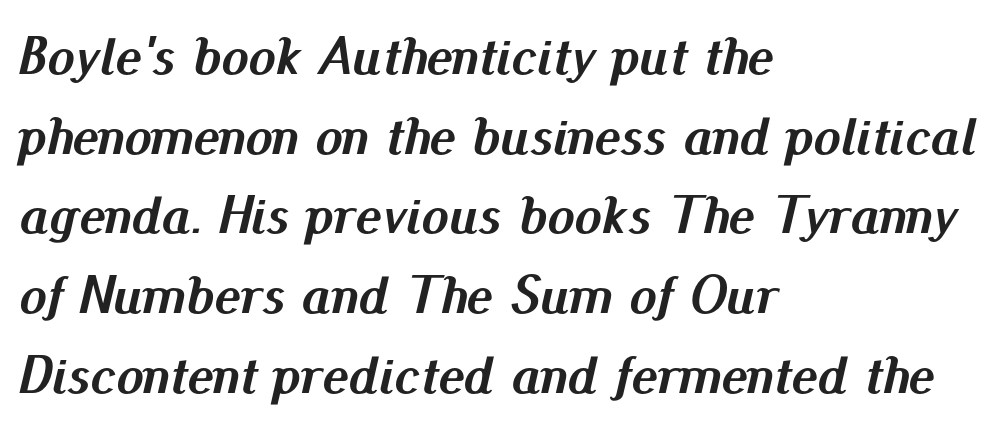
Q: Is the text bold? A: Yes.
Q: Is the text italic (slanted)? A: Yes, it leans right by about 13 degrees.
Q: Is the text underlined? A: No.
Q: How is the paragraph aligned? A: Left-aligned.
Q: Is the spacing between letters normal or unusually wide? A: Normal.
Q: Is the spacing between lines tight, normal or loose? A: Normal.
Q: Width (condensed, normal, or wide)? A: Normal.
Q: Stroke contrast? A: Medium.
Q: x-height? A: Small.
Q: Monospaced? A: No.
